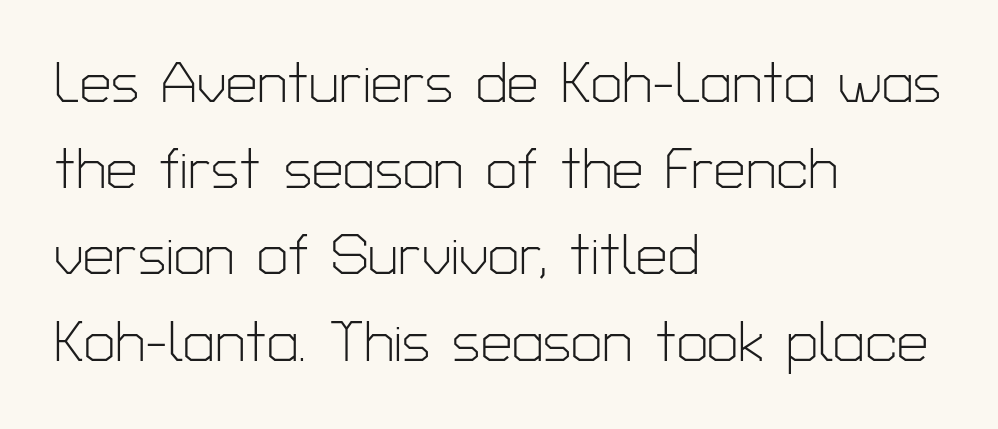
{"serif": "no", "italic": "no", "bold": "no", "weight": "light", "width": "normal", "stroke_contrast": "low", "x_height": "medium", "monospaced": "no", "underline": "no", "align": "left", "line_spacing": "normal", "line_spacing_ratio": 1.54, "letter_spacing": "normal", "letter_spacing_em": 0.0, "glyph_px": 56}
